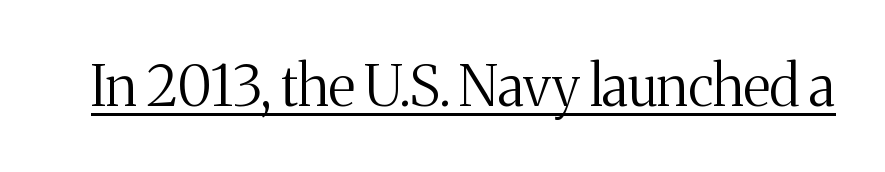
{"serif": "yes", "italic": "no", "bold": "no", "weight": "regular", "width": "normal", "stroke_contrast": "medium", "x_height": "medium", "monospaced": "no", "underline": "yes", "letter_spacing": "normal", "letter_spacing_em": 0.0, "glyph_px": 56}
